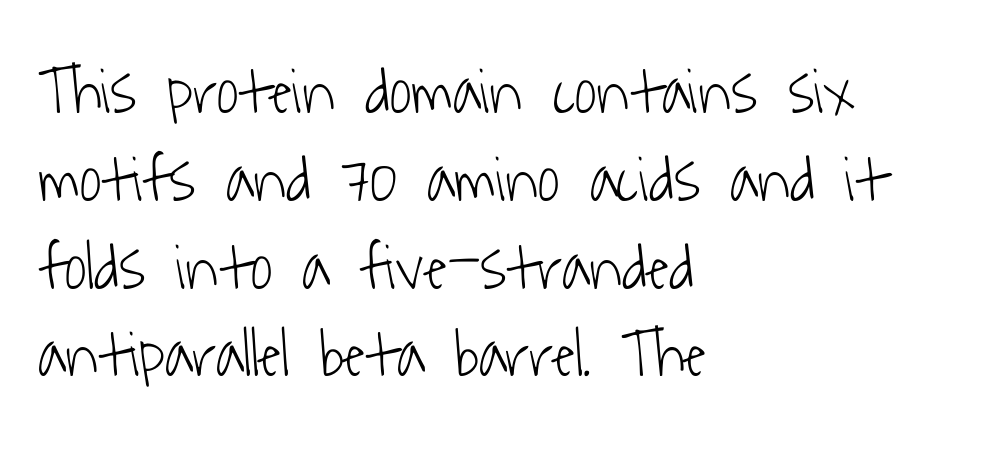
Q: Is the text bold? A: No.
Q: Is the typeface a serif or a sans-serif typeface? A: Sans-serif.
Q: Is the text underlined? A: No.
Q: How is the paragraph aligned? A: Left-aligned.
Q: Is the spacing between letters normal or unusually wide? A: Normal.
Q: Is the spacing between lines tight, normal or loose? A: Normal.
Q: Width (condensed, normal, or wide)? A: Condensed.
Q: Stroke contrast? A: Low.
Q: x-height? A: Medium.
Q: Monospaced? A: No.
